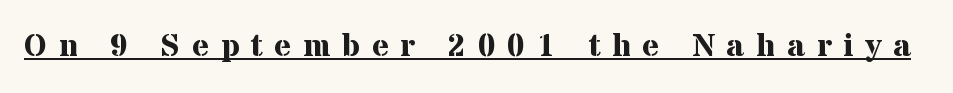
Q: Is the text bold? A: Yes.
Q: Is the text italic (slanted)? A: No, it is upright.
Q: Is the typeface a serif or a sans-serif typeface? A: Serif.
Q: Is the text underlined? A: Yes.
Q: Is the spacing between letters normal or unusually wide? A: Unusually wide.
Q: Width (condensed, normal, or wide)? A: Normal.
Q: Stroke contrast? A: Medium.
Q: x-height? A: Medium.
Q: Monospaced? A: No.
